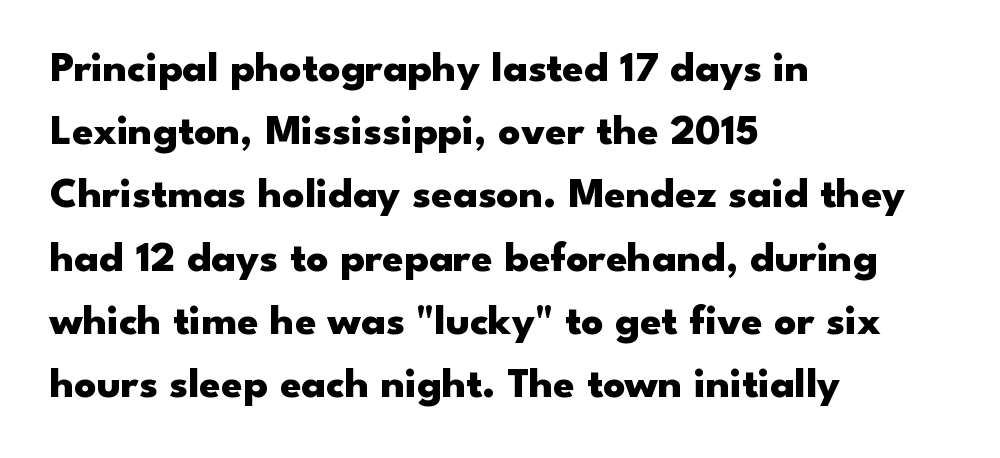
Each glyph is drawn with heavy, bold strokes. This rendering features lettering with no underline. The type sits square on the baseline with zero lean. The letters carry no serifs — their stems end cleanly without finishing strokes. Each line starts at the same left margin while the right side varies. Students, observe: this is what conventionally led text looks like.
